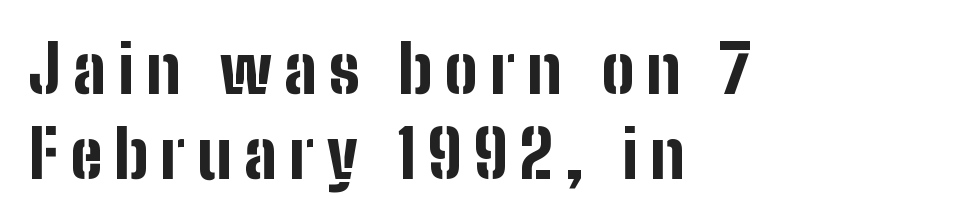
The image shows 66 px bold, condensed sans-serif type, upright; set left-aligned, normal line spacing (1.29x), not underlined; low stroke contrast and a medium x-height.
